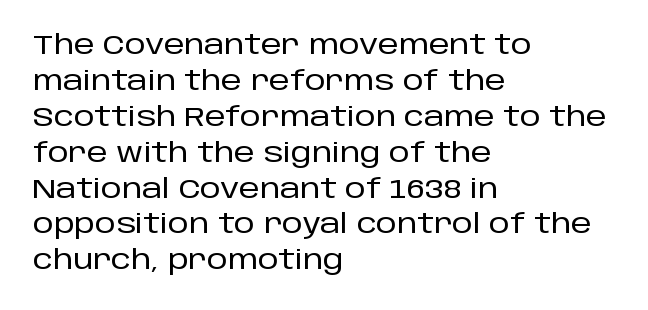
{"italic": "no", "underline": "no", "align": "left", "line_spacing": "normal", "line_spacing_ratio": 1.38, "letter_spacing": "normal", "letter_spacing_em": 0.0, "glyph_px": 26}
